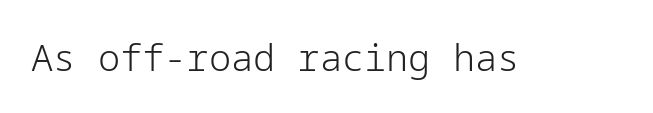
This rendering employs a face without finishing strokes, i.e., a sans-serif. Letters rest on an invisible, unmarked baseline. Think standard paragraph weight, or any step lighter than that. Compared with typical body copy, the letter spacing here is the same. Vertical strokes here are truly vertical.
